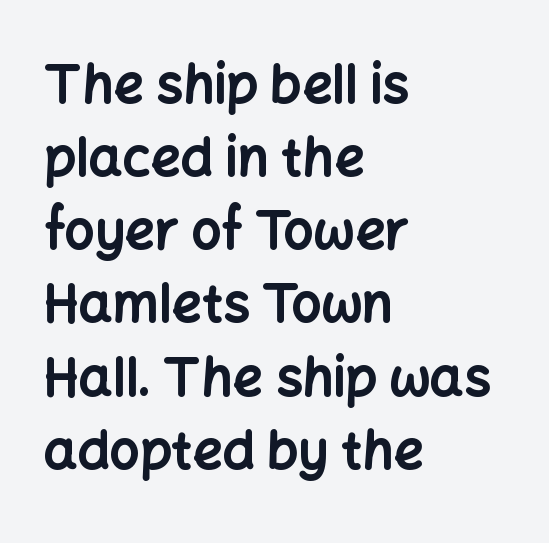
The image shows 53 px bold sans-serif type, upright; set left-aligned, normal line spacing (1.38x), normal letter spacing, not underlined; low stroke contrast and a medium x-height.
